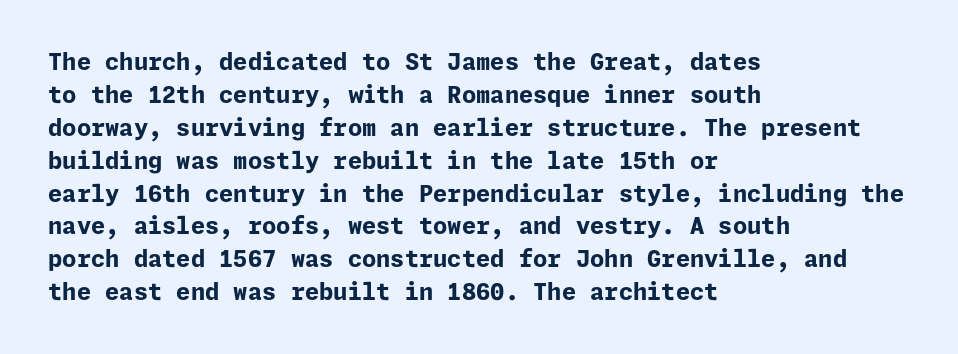
Q: Is the text bold? A: Yes.
Q: Is the text italic (slanted)? A: No, it is upright.
Q: Is the text underlined? A: No.
Q: How is the paragraph aligned? A: Left-aligned.
Q: Is the spacing between letters normal or unusually wide? A: Normal.
Q: Is the spacing between lines tight, normal or loose? A: Normal.
